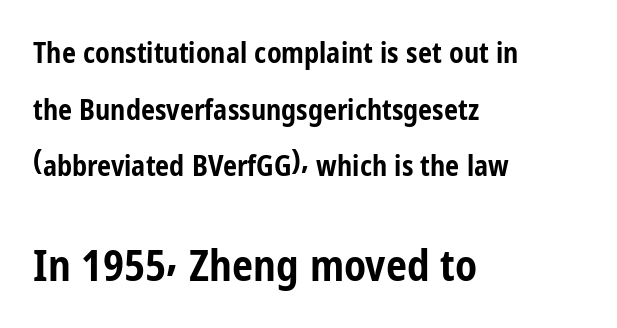
The image shows 42 px bold, condensed sans-serif type, upright; set left-aligned, loose line spacing (2.02x), normal letter spacing, not underlined; the second (bottom) block is 1.5x larger; low stroke contrast and a medium x-height.
